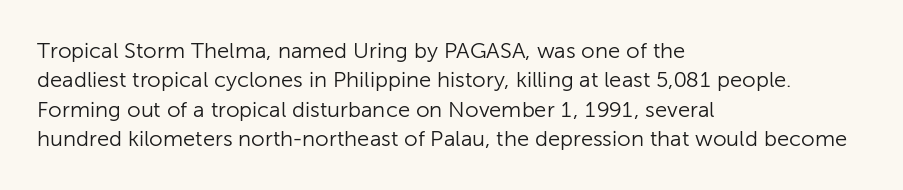
Q: Is the text bold? A: No.
Q: Is the text italic (slanted)? A: No, it is upright.
Q: Is the text underlined? A: No.
Q: How is the paragraph aligned? A: Left-aligned.
Q: Is the spacing between letters normal or unusually wide? A: Normal.
Q: Is the spacing between lines tight, normal or loose? A: Normal.
